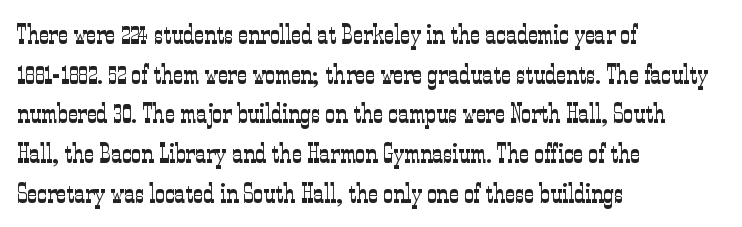
Notice how descenders clear the ascenders below comfortably — that's standard leading. Inter-character spacing is left at the font's built-in metrics. Bare-footed words on every line. The strokes are not fattened; the text isn't bold. A student would call this left alignment; a typographer would say flush left, rag right.
